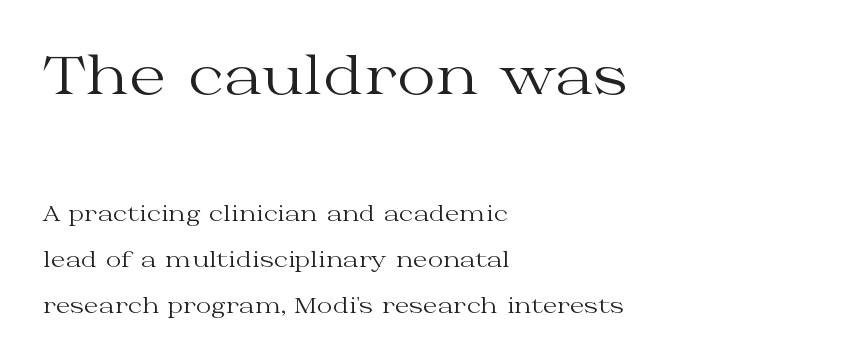
Q: Is the text bold? A: No.
Q: Is the text italic (slanted)? A: No, it is upright.
Q: Is the typeface a serif or a sans-serif typeface? A: Serif.
Q: Is the text underlined? A: No.
Q: How is the paragraph aligned? A: Left-aligned.
Q: Is the spacing between letters normal or unusually wide? A: Normal.
Q: Is the spacing between lines tight, normal or loose? A: Loose.
Q: Which block of text is set in a larger size, the first (top) or the second (bottom)? A: The first (top) one.
Q: Width (condensed, normal, or wide)? A: Wide.
Q: Stroke contrast? A: Medium.
Q: x-height? A: Medium.
Q: Monospaced? A: No.
